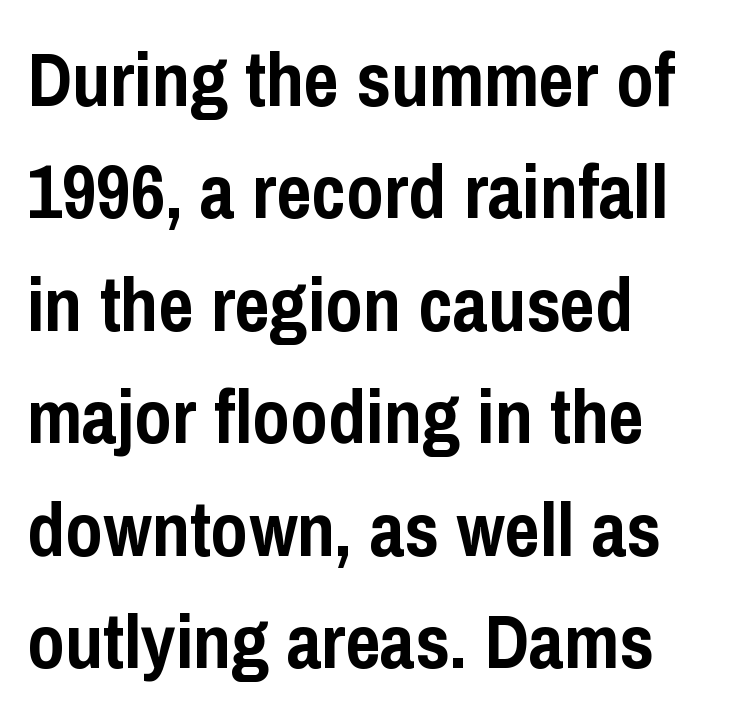
Does the leading feel generous? No, just average. Nothing unusual about the tracking: characters are spaced as the font intends. Unlike a traditional serif, this face leaves its strokes unadorned. The strokes are fattened all the way to bold. The text block is weighted toward the left margin, trailing off unevenly rightward. These lines are rendered in a variable-pitch font.
